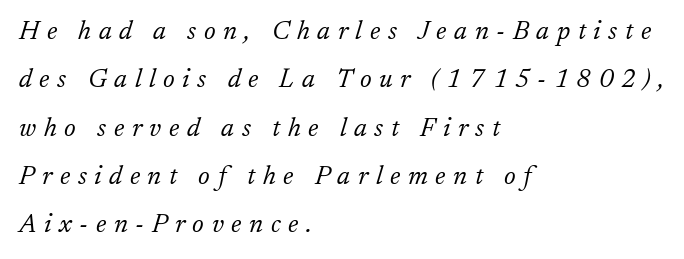
Q: Is the text bold? A: No.
Q: Is the text italic (slanted)? A: Yes, it leans right by about 17 degrees.
Q: Is the text underlined? A: No.
Q: How is the paragraph aligned? A: Left-aligned.
Q: Is the spacing between letters normal or unusually wide? A: Unusually wide.
